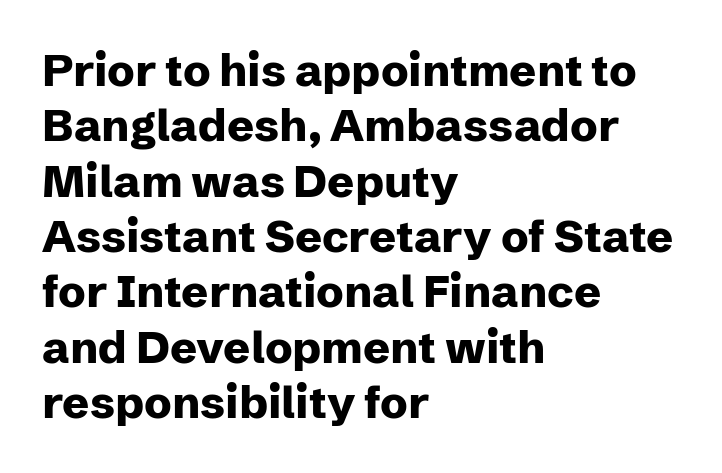
The image shows 45 px heavy sans-serif type, upright; set left-aligned, line spacing 1.23x, normal letter spacing, not underlined; low stroke contrast and a medium x-height.
